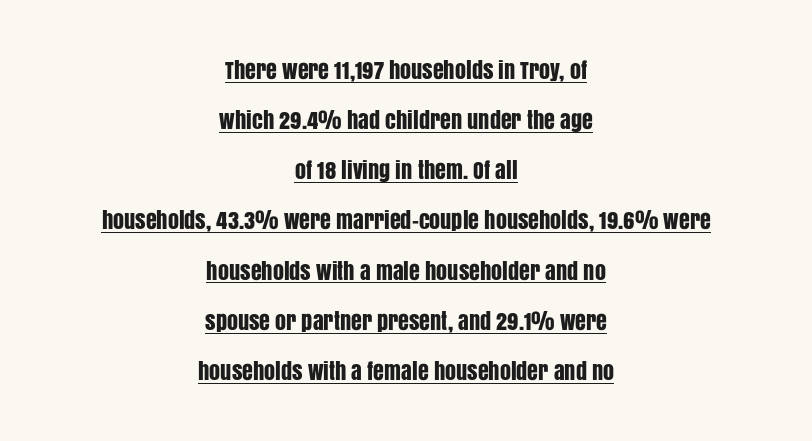
{"italic": "no", "underline": "yes", "align": "center", "line_spacing": "loose", "line_spacing_ratio": 2.28, "letter_spacing": "normal", "letter_spacing_em": 0.0, "glyph_px": 22}
